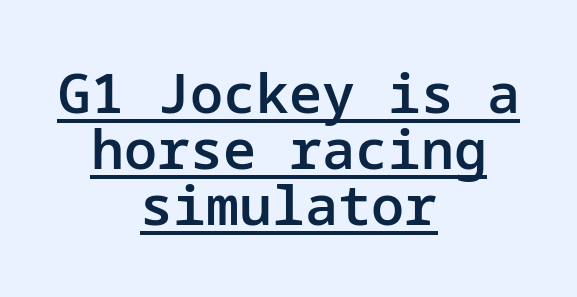
{"serif": "no", "italic": "no", "bold": "semi", "weight": "semibold", "width": "normal", "stroke_contrast": "low", "x_height": "medium", "underline": "yes", "align": "center", "line_spacing": "tight", "line_spacing_ratio": 1.02, "letter_spacing": "normal", "letter_spacing_em": 0.0, "glyph_px": 55}
